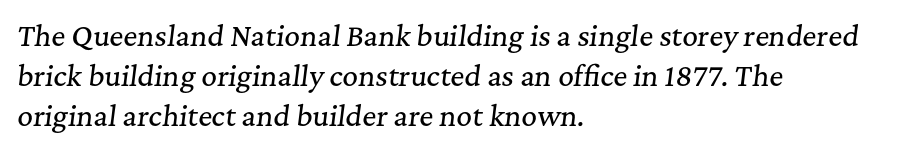
The image shows 27 px text type, italic (leaning right); set left-aligned, normal line spacing (1.48x), normal letter spacing, not underlined.
